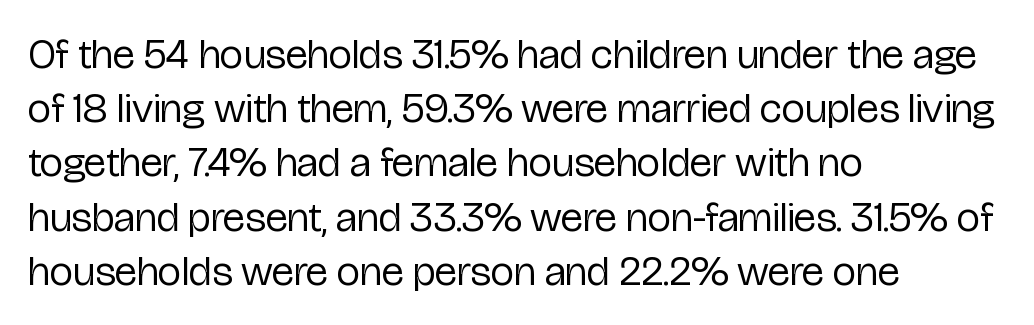
You could not count columns in this text — the font is proportionally spaced. The string is rendered with underlining switched off. These lines are set flush left with a ragged right edge. One glance says typical: line gaps are just what's usual.
